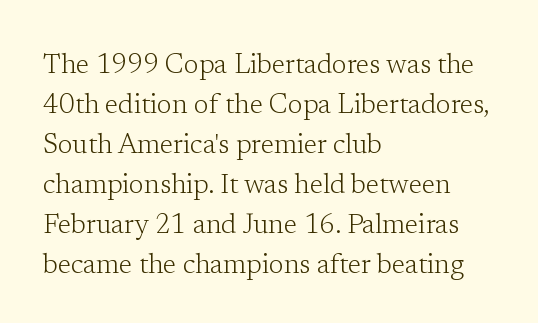
The image shows 27 px text type, upright; set left-aligned, normal line spacing (1.48x), normal letter spacing, not underlined.
